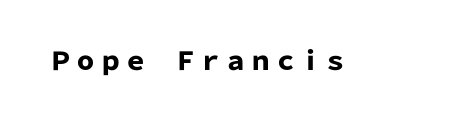
The image shows 25 px bold type, upright; set normal letter spacing, not underlined.
